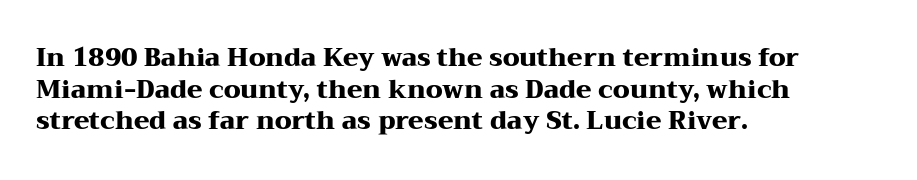
Q: Is the text bold? A: Yes.
Q: Is the text italic (slanted)? A: No, it is upright.
Q: Is the text underlined? A: No.
Q: How is the paragraph aligned? A: Left-aligned.
Q: Is the spacing between letters normal or unusually wide? A: Normal.
Q: Is the spacing between lines tight, normal or loose? A: Normal.
